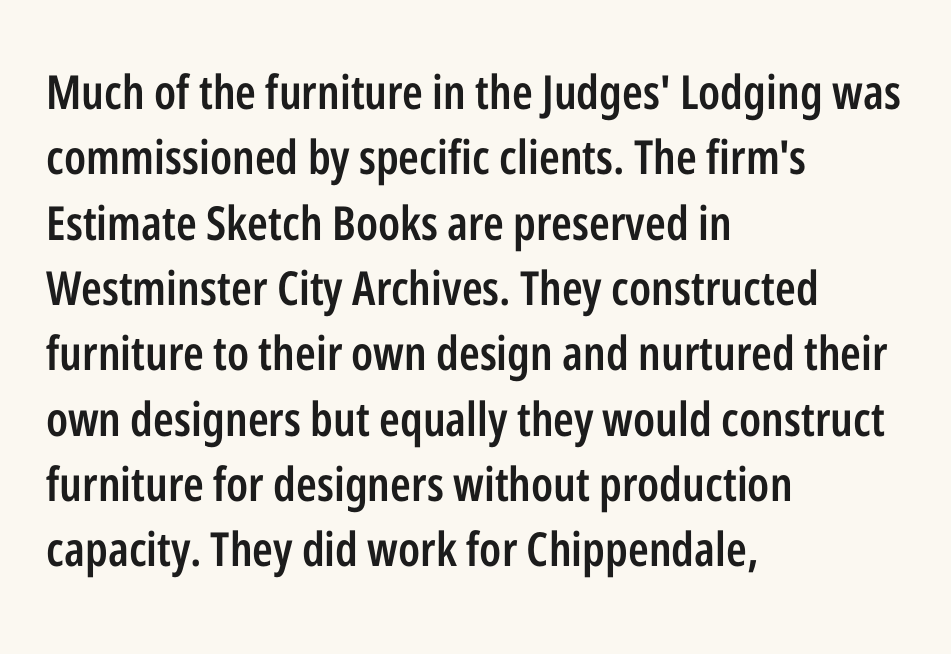
{"serif": "no", "italic": "no", "bold": "semi", "weight": "semibold", "width": "condensed", "stroke_contrast": "low", "x_height": "medium", "monospaced": "no", "underline": "no", "align": "left", "line_spacing": "normal", "line_spacing_ratio": 1.39, "letter_spacing": "normal", "letter_spacing_em": 0.0, "glyph_px": 47}
